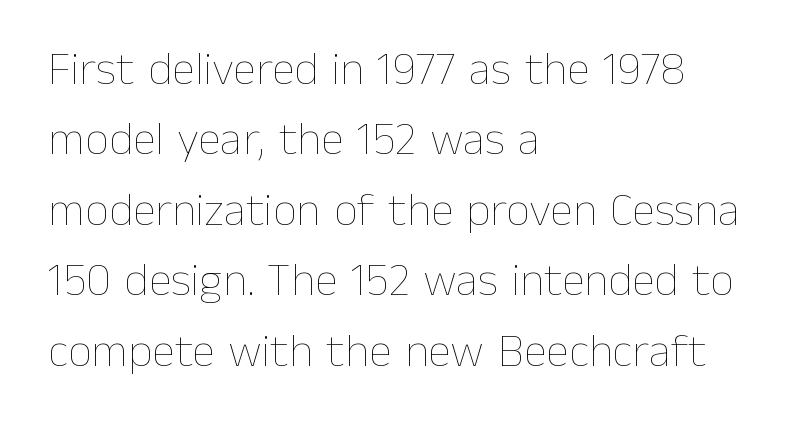
The image shows 47 px thin type, upright; set left-aligned, normal line spacing (1.5x), normal letter spacing, not underlined; low stroke contrast and a medium x-height.
